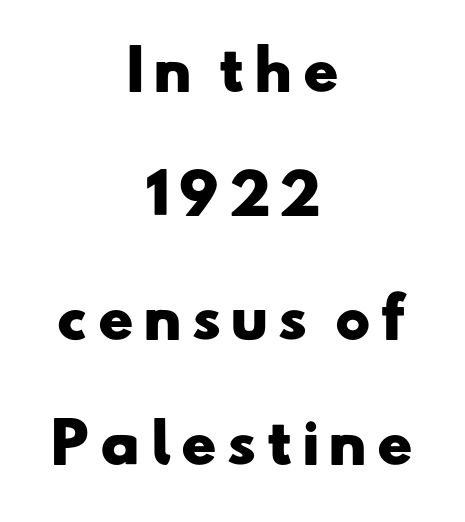
The image shows 54 px heavy, wide sans-serif type; set centered, loose line spacing (2.3x), not underlined; low stroke contrast and a small x-height.
